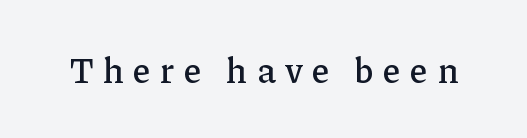
{"serif": "yes", "italic": "no", "width": "normal", "stroke_contrast": "low", "x_height": "medium", "monospaced": "no", "underline": "no", "letter_spacing": "wide", "letter_spacing_em": 0.27, "glyph_px": 35}
